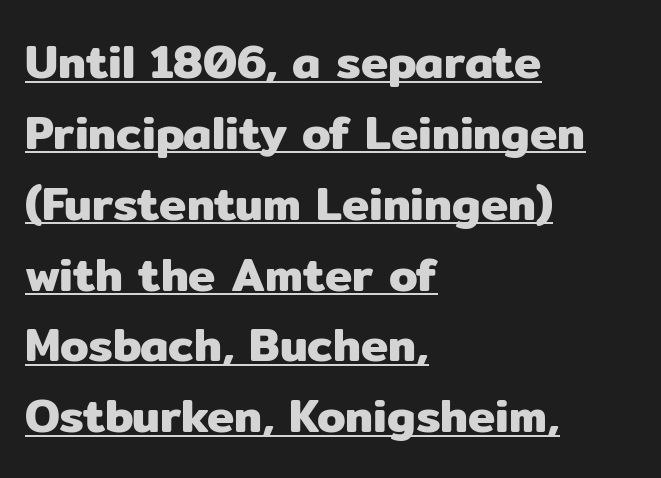
Q: Is the text italic (slanted)? A: No, it is upright.
Q: Is the typeface a serif or a sans-serif typeface? A: Sans-serif.
Q: Is the text underlined? A: Yes.
Q: How is the paragraph aligned? A: Left-aligned.
Q: Is the spacing between letters normal or unusually wide? A: Normal.
Q: Is the spacing between lines tight, normal or loose? A: Normal.
Q: Width (condensed, normal, or wide)? A: Normal.
Q: Stroke contrast? A: Low.
Q: x-height? A: Medium.
Q: Monospaced? A: No.
